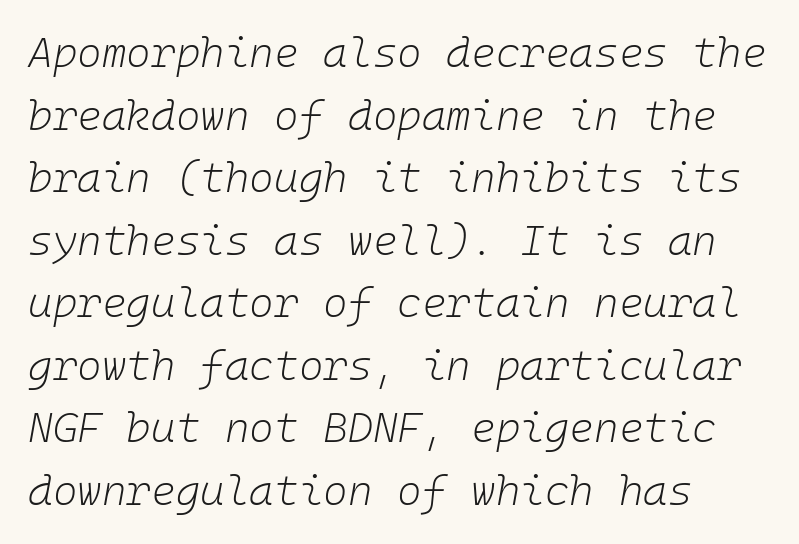
The type is set solid horizontally, with unmodified tracking. The rendering applies a slant to the glyphs. The letters march in equal steps, a hallmark of fixed-pitch type. Where is the straight margin? On the left. Stems and bowls with no extra thickness — not bold.
